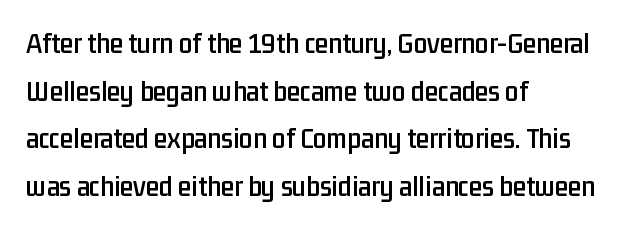
The image shows 30 px condensed sans-serif type, upright; set left-aligned, normal line spacing (1.59x), normal letter spacing, not underlined; low stroke contrast and a medium x-height.
